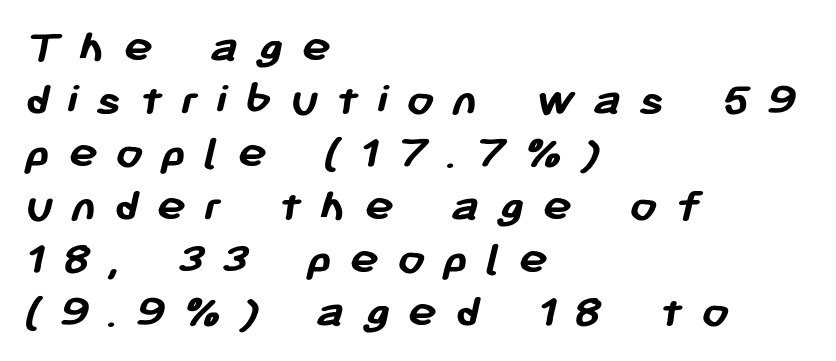
{"serif": "no", "bold": "yes", "weight": "semibold", "width": "normal", "stroke_contrast": "low", "x_height": "medium", "monospaced": "no", "underline": "no", "align": "left", "line_spacing": "tight", "line_spacing_ratio": 1.08, "letter_spacing": "wide", "letter_spacing_em": 0.36, "glyph_px": 49}
